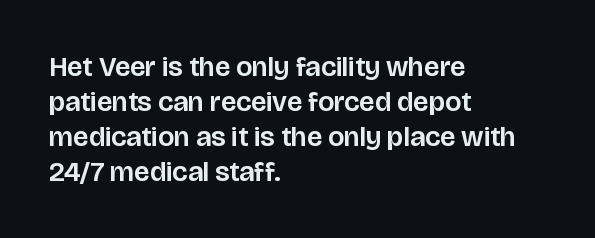
{"serif": "no", "italic": "no", "width": "normal", "stroke_contrast": "low", "x_height": "large", "monospaced": "no", "underline": "no", "align": "left", "line_spacing": "normal", "line_spacing_ratio": 1.25, "letter_spacing": "normal", "letter_spacing_em": 0.0, "glyph_px": 28}
